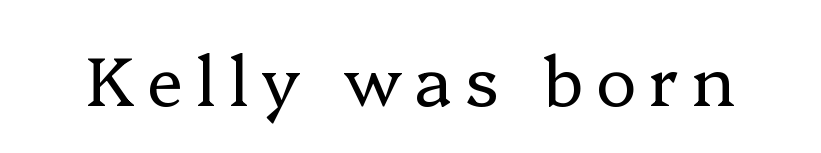
The image shows 68 px regular-weight serif type, upright; set not underlined; low stroke contrast and a medium x-height.
